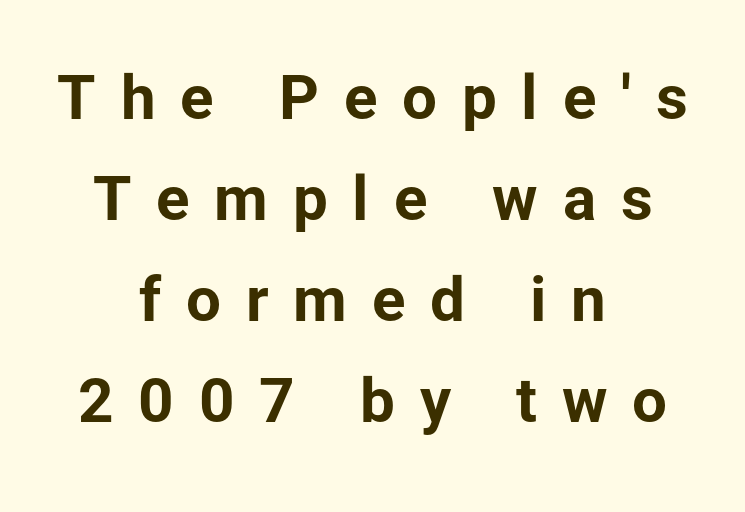
Q: Is the text bold? A: Yes.
Q: Is the text italic (slanted)? A: No, it is upright.
Q: Is the typeface a serif or a sans-serif typeface? A: Sans-serif.
Q: Is the text underlined? A: No.
Q: How is the paragraph aligned? A: Centered.
Q: Is the spacing between letters normal or unusually wide? A: Unusually wide.
Q: Is the spacing between lines tight, normal or loose? A: Normal.
Q: Width (condensed, normal, or wide)? A: Normal.
Q: Stroke contrast? A: Low.
Q: x-height? A: Medium.
Q: Monospaced? A: No.
